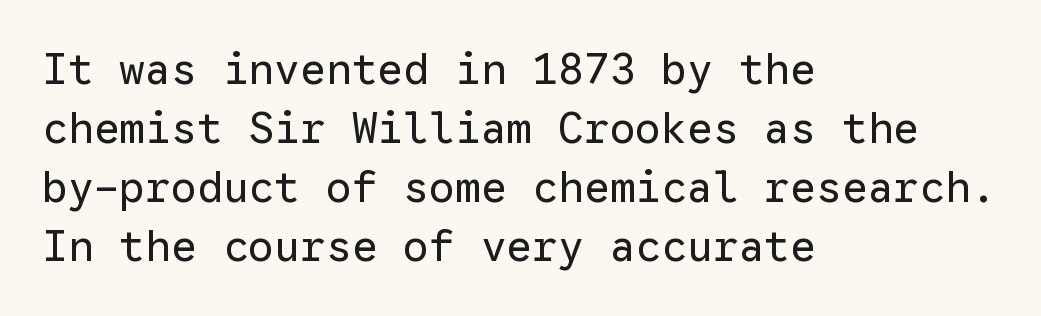
{"serif": "no", "italic": "no", "bold": "no", "weight": "regular", "width": "normal", "stroke_contrast": "low", "x_height": "medium", "monospaced": "yes", "underline": "no", "align": "left", "line_spacing": "normal", "line_spacing_ratio": 1.37, "letter_spacing": "normal", "letter_spacing_em": 0.0, "glyph_px": 43}
